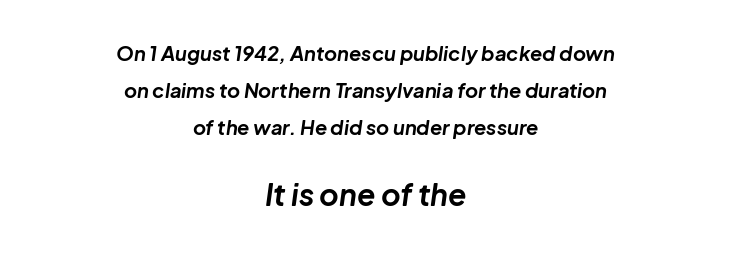
You get the small type first, then a jump to larger type. This sample has the flowing, uneven cadence of proportional lettering. The typography opts for an oblique posture over an upright one. This rendering uses center alignment, leaving both contours irregular but symmetric. The glyphs are unaccompanied by any horizontal stroke below them.
